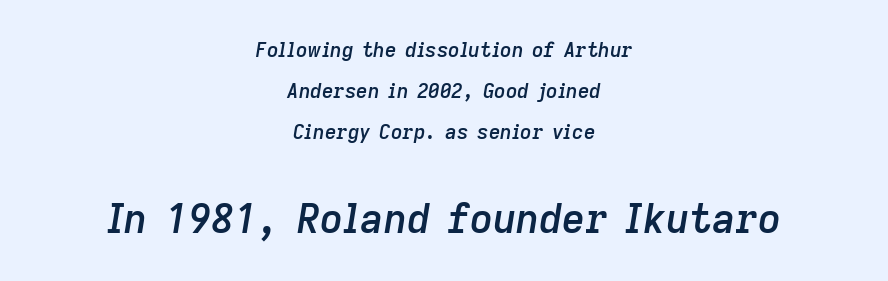
Q: Is the text bold? A: Semi-bold.
Q: Is the text italic (slanted)? A: Yes, it leans right by about 9 degrees.
Q: Is the text underlined? A: No.
Q: How is the paragraph aligned? A: Centered.
Q: Is the spacing between letters normal or unusually wide? A: Normal.
Q: Is the spacing between lines tight, normal or loose? A: Loose.
Q: Which block of text is set in a larger size, the first (top) or the second (bottom)? A: The second (bottom) one.
Q: Width (condensed, normal, or wide)? A: Normal.
Q: Stroke contrast? A: Low.
Q: x-height? A: Medium.
Q: Monospaced? A: No.
